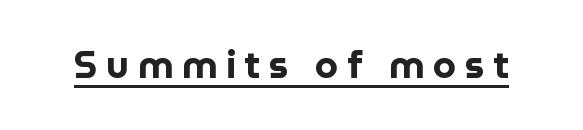
{"serif": "no", "italic": "no", "bold": "yes", "weight": "bold", "width": "normal", "stroke_contrast": "low", "x_height": "medium", "monospaced": "no", "underline": "yes", "letter_spacing": "wide", "letter_spacing_em": 0.23, "glyph_px": 37}
